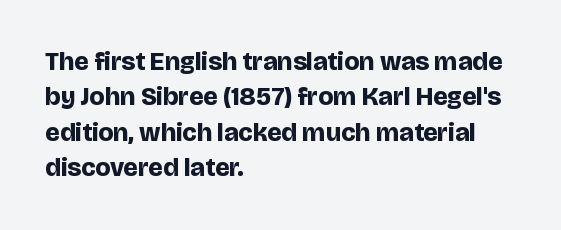
Q: Is the text bold? A: Yes.
Q: Is the text italic (slanted)? A: No, it is upright.
Q: Is the text underlined? A: No.
Q: How is the paragraph aligned? A: Left-aligned.
Q: Is the spacing between letters normal or unusually wide? A: Normal.
Q: Is the spacing between lines tight, normal or loose? A: Normal.
